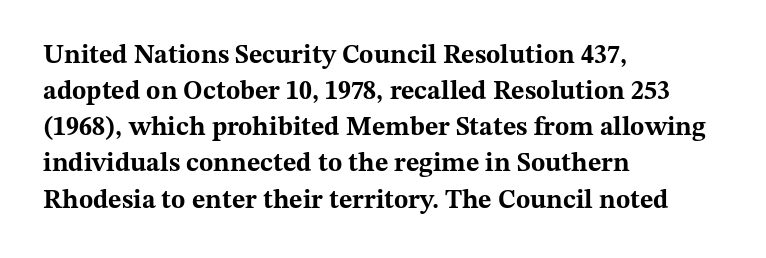
Clear beneath every line of the passage. The typography opts for an upright posture over an oblique one. Evenly set lines give the paragraph a standard silhouette. Standard letterfit; no display-style spreading of the glyphs. The compositor pushed each line to the left boundary.
